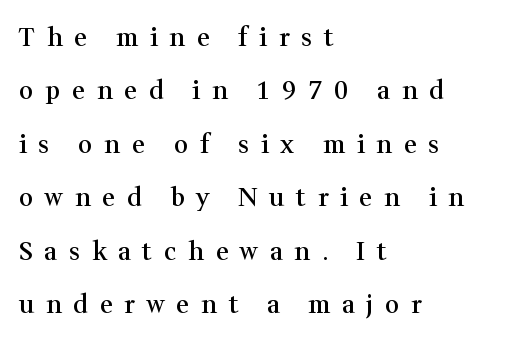
This block would shrink considerably if given ordinary leading; it's expanded now. Is the letter spacing exaggerated? Yes — the characters are pushed far apart. Semibold letterforms, between regular and bold. Every character sits straight up, as roman type does. No word sits above an underline.
